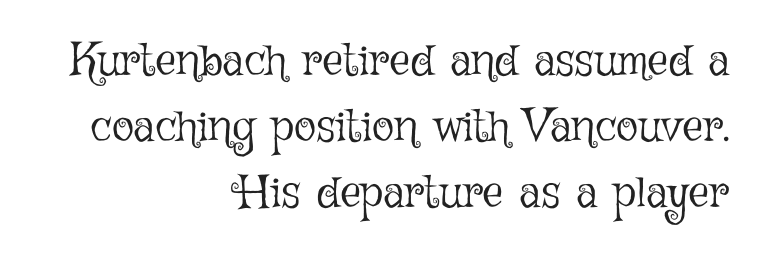
Short note: letters normally spaced. Looks like regular typesetting: each glyph gets only the width it needs. Beneath every word, the page is bare. Summary of weight: not heavy and not bold. Students, observe: this is what conventionally led text looks like. Horizontal alignment here is rightward, an uncommon choice for prose.
